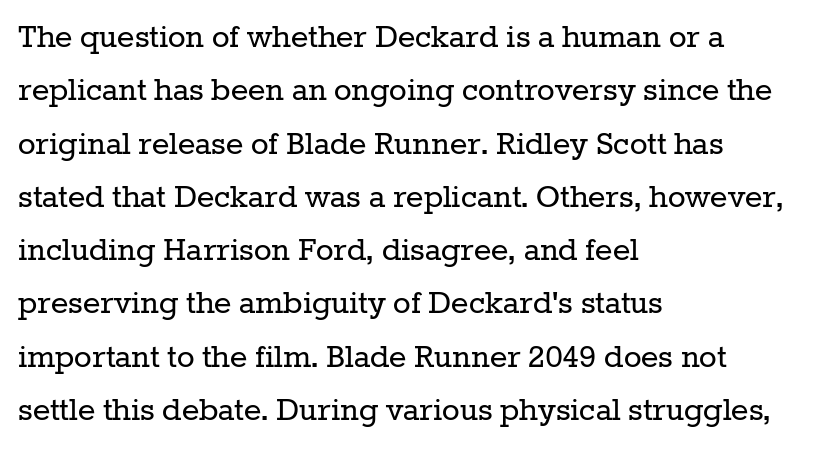
Q: Is the text bold? A: No.
Q: Is the text italic (slanted)? A: No, it is upright.
Q: Is the typeface a serif or a sans-serif typeface? A: Serif.
Q: Is the text underlined? A: No.
Q: How is the paragraph aligned? A: Left-aligned.
Q: Is the spacing between letters normal or unusually wide? A: Normal.
Q: Is the spacing between lines tight, normal or loose? A: Normal.
Q: Width (condensed, normal, or wide)? A: Normal.
Q: Stroke contrast? A: Low.
Q: x-height? A: Medium.
Q: Monospaced? A: No.
